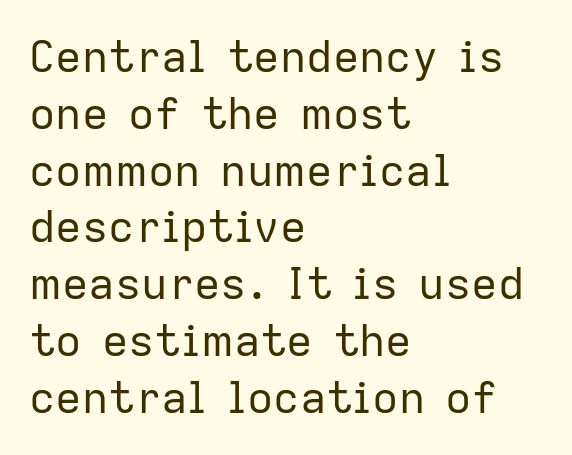
The image shows 44 px regular-weight sans-serif type, upright; set left-aligned, normal line spacing (1.29x), normal letter spacing, not underlined; low stroke contrast and a medium x-height.
